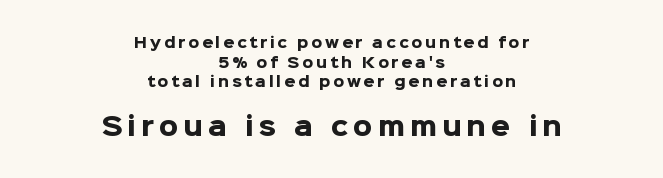
Q: Is the text bold? A: Yes.
Q: Is the text italic (slanted)? A: No, it is upright.
Q: Is the text underlined? A: No.
Q: How is the paragraph aligned? A: Centered.
Q: Is the spacing between letters normal or unusually wide? A: Unusually wide.
Q: Is the spacing between lines tight, normal or loose? A: Normal.
Q: Which block of text is set in a larger size, the first (top) or the second (bottom)? A: The second (bottom) one.
